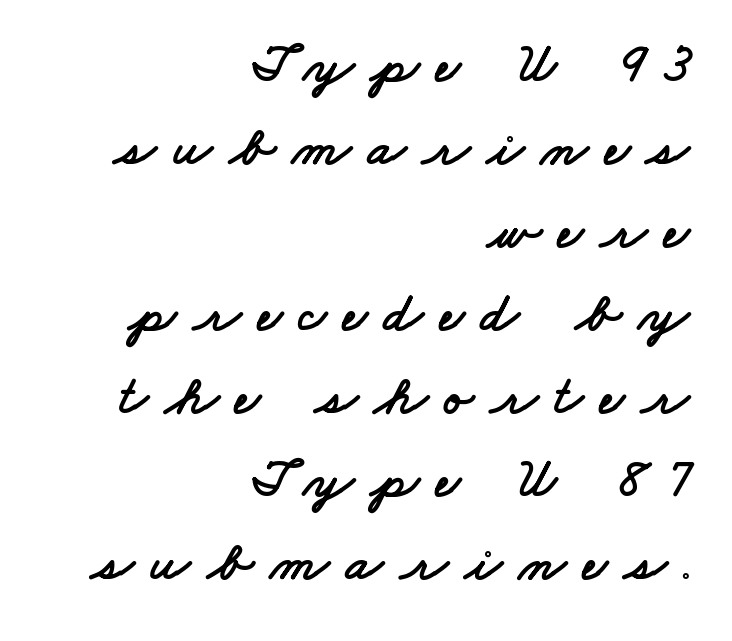
The image shows 55 px wide sans-serif type; set right-aligned, normal line spacing (1.51x), unusually wide letter spacing (+0.3 em), not underlined; low stroke contrast and a small x-height.
